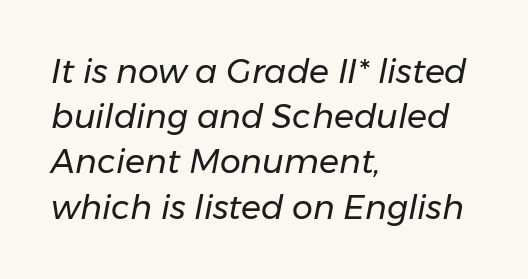
The setting favours the left margin, as ordinary paragraphs usually do. Underline: absent. Honestly, the row spacing looks completely unremarkable. You could not count columns in this text — the font is proportionally spaced. Students, note that the glyphs here touch the page at normal intervals.
